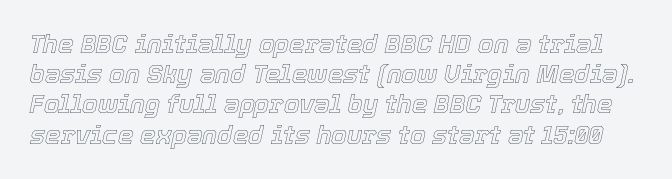
The image shows 25 px text type, italic (leaning right); set line spacing 1.21x, normal letter spacing, not underlined.
